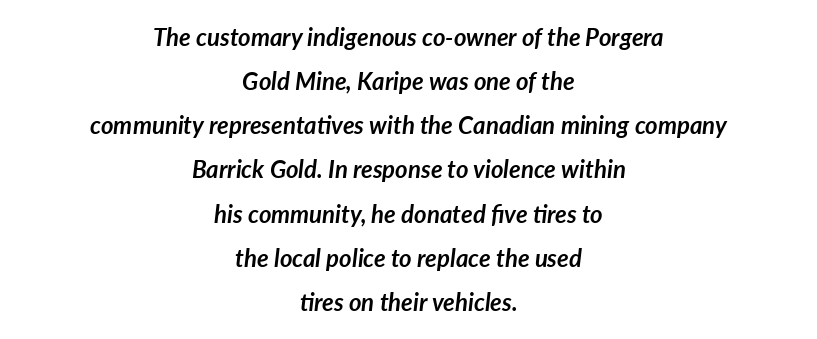
The image shows 24 px bold type, italic (leaning right); set centered, line spacing 1.84x, normal letter spacing, not underlined.
